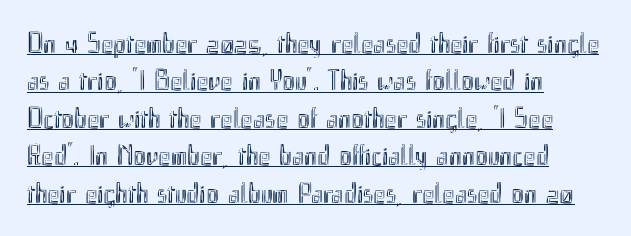
The image shows 29 px condensed type, upright; set left-aligned, normal line spacing (1.29x), normal letter spacing, underlined; a small x-height.
